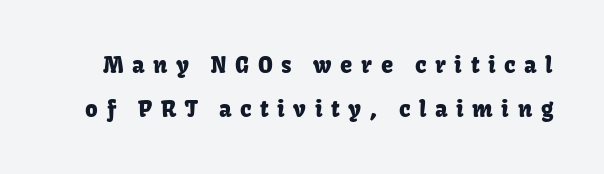
{"italic": "no", "underline": "no", "line_spacing": "loose", "line_spacing_ratio": 2.0, "letter_spacing": "wide", "letter_spacing_em": 0.39, "glyph_px": 22}
